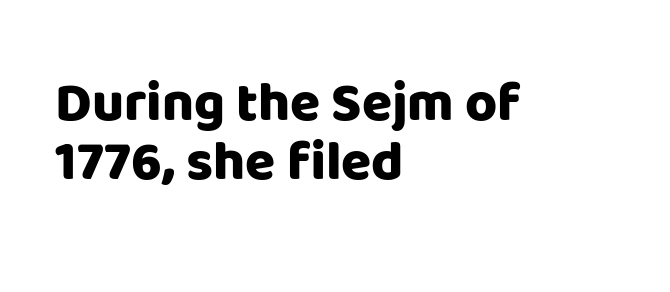
The image shows 55 px heavy sans-serif type, upright; set left-aligned, tight line spacing (1.07x), normal letter spacing, not underlined; low stroke contrast and a large x-height.
